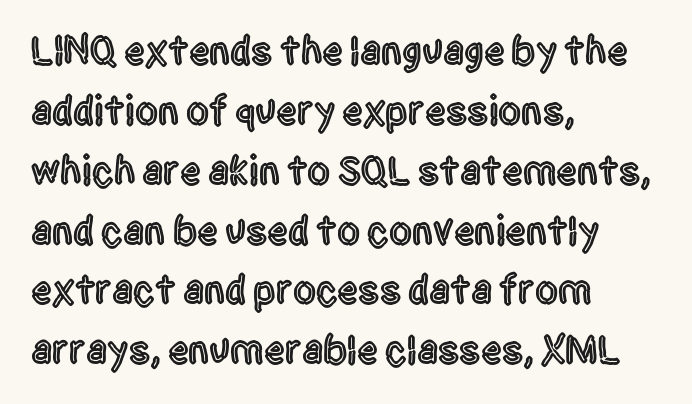
{"serif": "no", "italic": "no", "width": "condensed", "x_height": "large", "monospaced": "no", "underline": "no", "align": "left", "line_spacing": "normal", "line_spacing_ratio": 1.46, "letter_spacing": "normal", "letter_spacing_em": 0.0, "glyph_px": 41}
